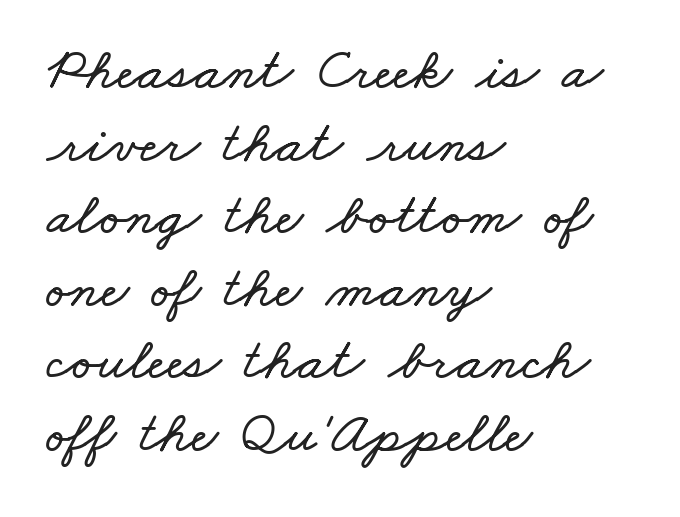
Q: Is the text underlined? A: No.
Q: How is the paragraph aligned? A: Left-aligned.
Q: Is the spacing between letters normal or unusually wide? A: Normal.
Q: Width (condensed, normal, or wide)? A: Wide.
Q: Stroke contrast? A: Low.
Q: x-height? A: Small.
Q: Monospaced? A: No.
